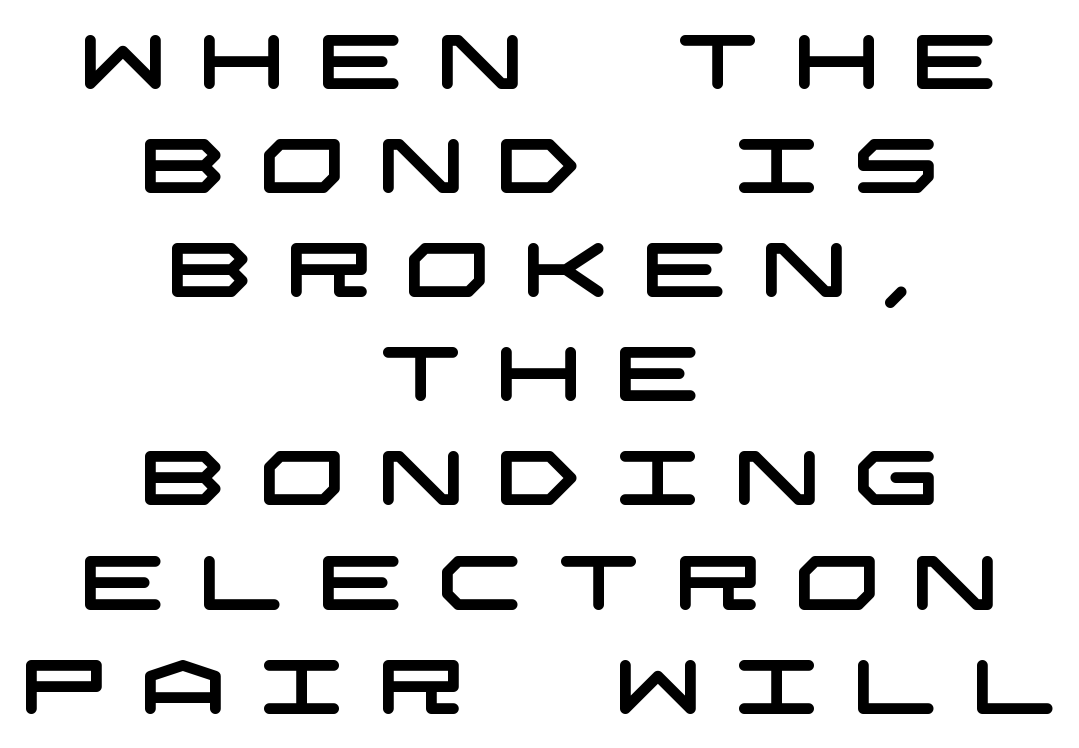
Q: Is the typeface a serif or a sans-serif typeface? A: Sans-serif.
Q: Is the text underlined? A: No.
Q: How is the paragraph aligned? A: Centered.
Q: Is the spacing between letters normal or unusually wide? A: Unusually wide.
Q: Is the spacing between lines tight, normal or loose? A: Normal.
Q: Width (condensed, normal, or wide)? A: Wide.
Q: Stroke contrast? A: Low.
Q: x-height? A: Large.
